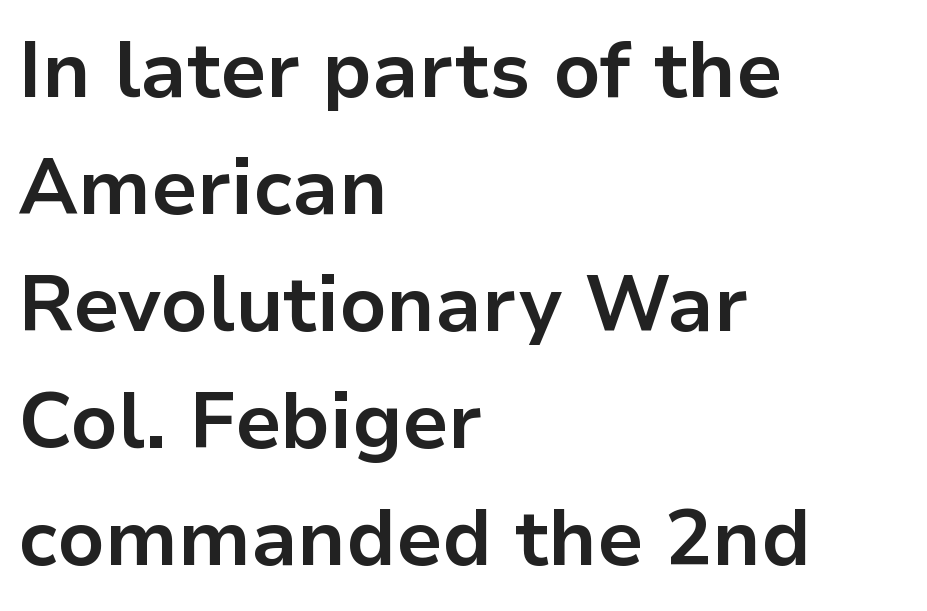
The image shows 78 px bold sans-serif type, upright; set left-aligned, normal line spacing (1.5x), normal letter spacing, not underlined; low stroke contrast and a medium x-height.
